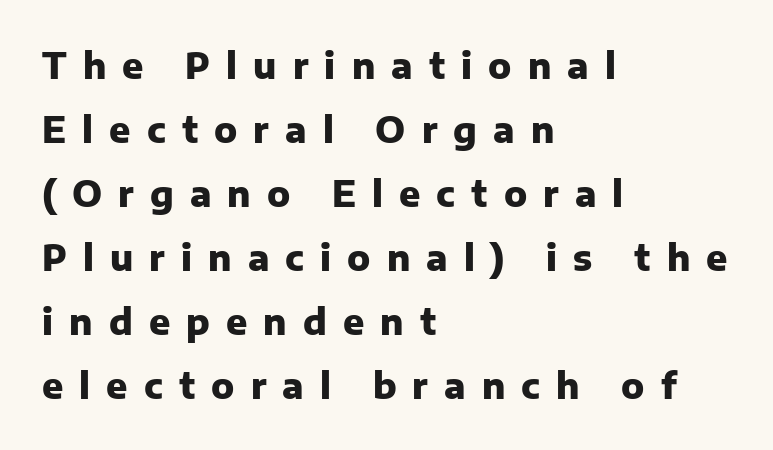
Q: Is the text bold? A: Yes.
Q: Is the text italic (slanted)? A: No, it is upright.
Q: Is the typeface a serif or a sans-serif typeface? A: Sans-serif.
Q: Is the text underlined? A: No.
Q: How is the paragraph aligned? A: Left-aligned.
Q: Is the spacing between letters normal or unusually wide? A: Unusually wide.
Q: Width (condensed, normal, or wide)? A: Normal.
Q: Stroke contrast? A: Low.
Q: x-height? A: Medium.
Q: Monospaced? A: No.
